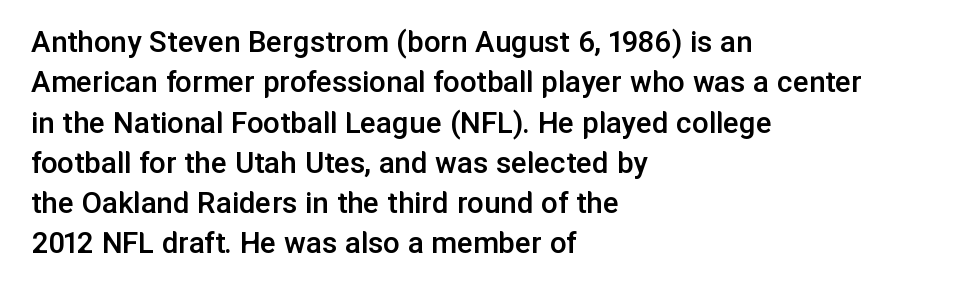
In CSS terms this would be text-align: left. Students, note that the glyphs here touch the page at normal intervals. Notice the strokes are somewhat thickened but not fully heavy: this is a semibold. I'd call this a sans setting — the letters go barefoot.
